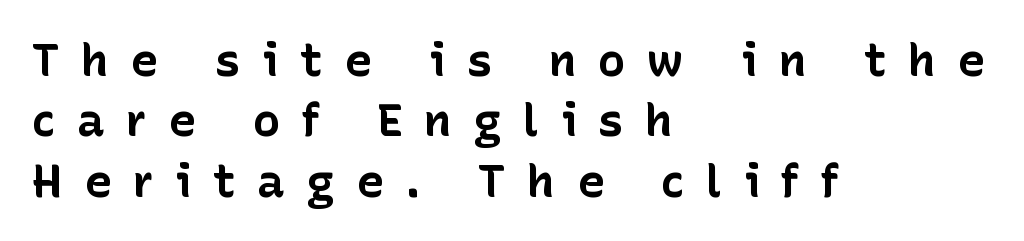
Q: Is the text bold? A: Yes.
Q: Is the text italic (slanted)? A: No, it is upright.
Q: Is the typeface a serif or a sans-serif typeface? A: Sans-serif.
Q: Is the text underlined? A: No.
Q: How is the paragraph aligned? A: Left-aligned.
Q: Is the spacing between letters normal or unusually wide? A: Unusually wide.
Q: Is the spacing between lines tight, normal or loose? A: Normal.
Q: Width (condensed, normal, or wide)? A: Normal.
Q: Stroke contrast? A: Low.
Q: x-height? A: Medium.
Q: Monospaced? A: No.
